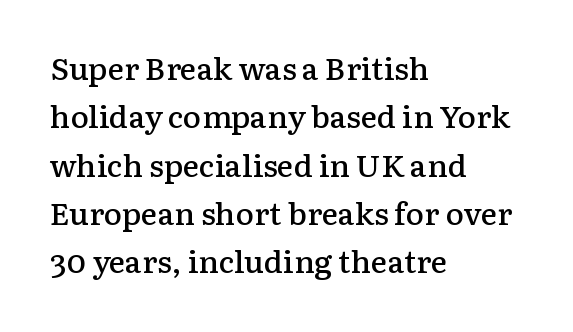
{"serif": "yes", "italic": "no", "bold": "semi", "weight": "semibold", "width": "normal", "stroke_contrast": "low", "x_height": "medium", "monospaced": "no", "underline": "no", "align": "left", "line_spacing": "normal", "line_spacing_ratio": 1.56, "letter_spacing": "normal", "letter_spacing_em": 0.0, "glyph_px": 31}
